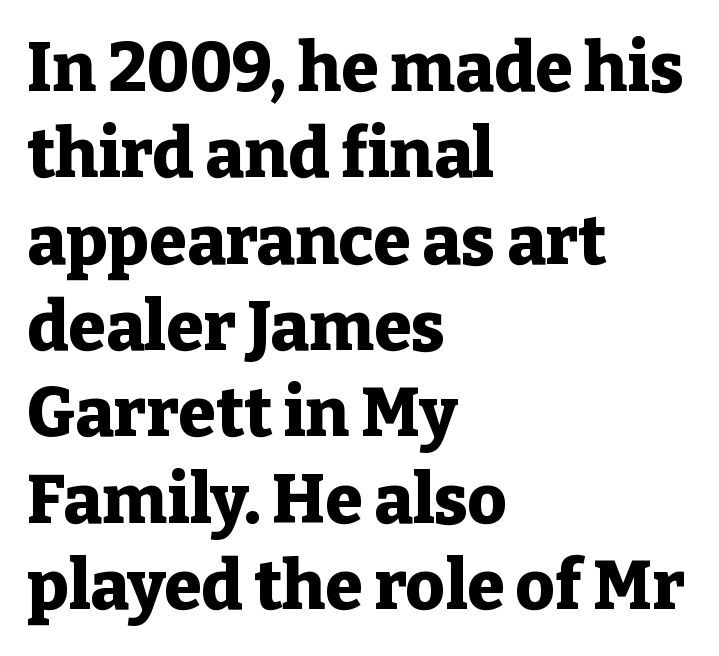
The image shows 68 px heavy serif type, upright; set left-aligned, normal line spacing (1.27x), normal letter spacing, not underlined; low stroke contrast and a medium x-height.
